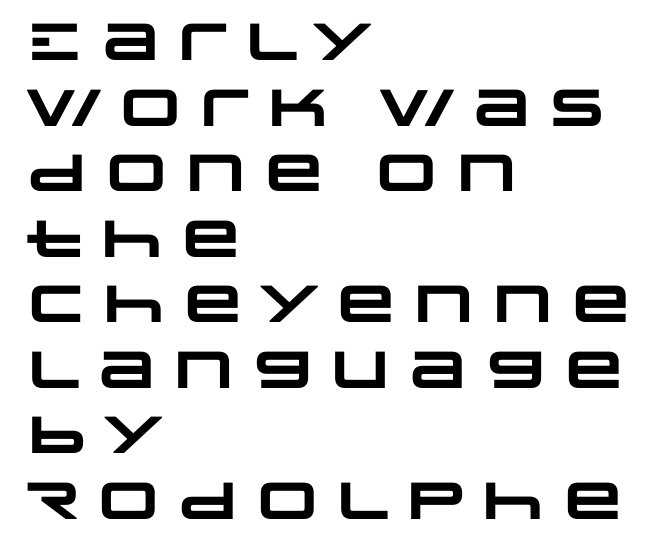
{"serif": "no", "bold": "yes", "weight": "heavy", "width": "wide", "stroke_contrast": "low", "x_height": "large", "monospaced": "no", "underline": "no", "align": "left", "line_spacing": "normal", "line_spacing_ratio": 1.26, "letter_spacing": "normal", "letter_spacing_em": 0.0, "glyph_px": 52}
